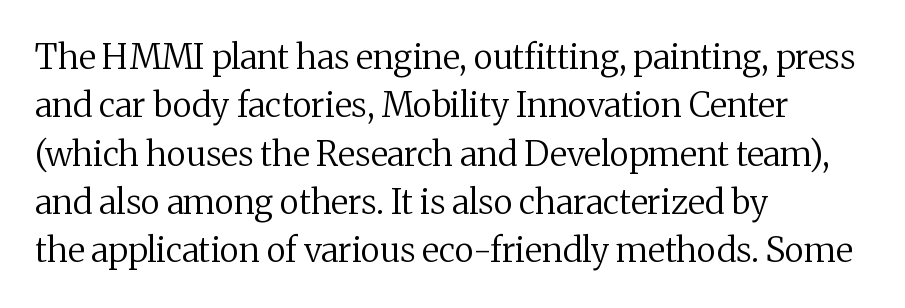
{"serif": "yes", "italic": "no", "bold": "no", "weight": "regular", "width": "normal", "stroke_contrast": "medium", "x_height": "medium", "monospaced": "no", "underline": "no", "align": "left", "line_spacing": "normal", "line_spacing_ratio": 1.42, "letter_spacing": "normal", "letter_spacing_em": 0.0, "glyph_px": 34}
